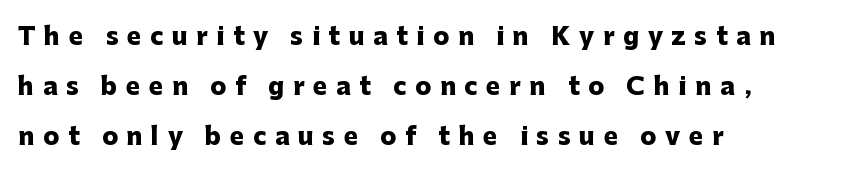
The image shows 24 px bold type, upright; set left-aligned, loose line spacing (2.08x), unusually wide letter spacing (+0.36 em), not underlined.
